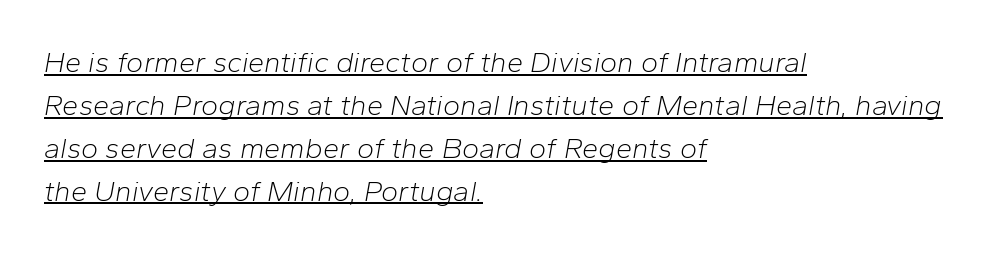
The image shows 29 px light type, italic (leaning right); set left-aligned, normal line spacing (1.48x), normal letter spacing, underlined; low stroke contrast and a medium x-height.
